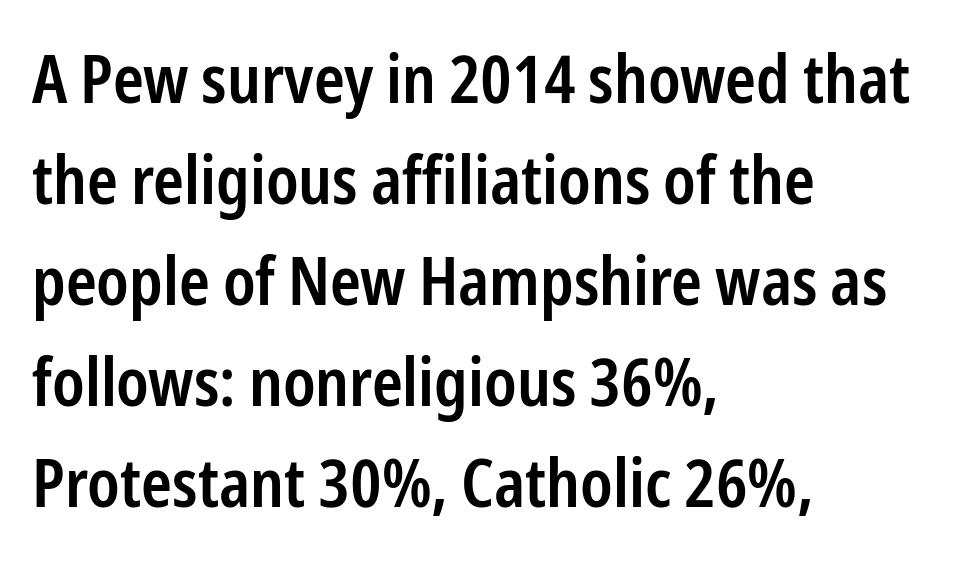
The image shows 66 px semibold, condensed sans-serif type, upright; set left-aligned, normal line spacing (1.53x), normal letter spacing, not underlined; low stroke contrast and a medium x-height.
